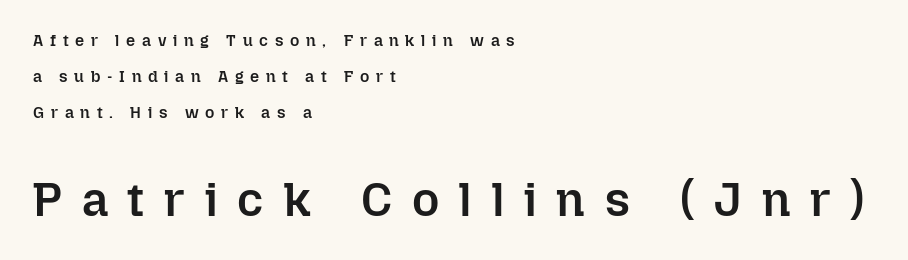
{"italic": "no", "bold": "semi", "weight": "semibold", "width": "normal", "stroke_contrast": "low", "x_height": "medium", "monospaced": "no", "underline": "no", "align": "left", "line_spacing": "loose", "line_spacing_ratio": 2.25, "letter_spacing": "wide", "letter_spacing_em": 0.42, "larger_block": "second", "size_ratio": 2.94, "glyph_px": 47}
